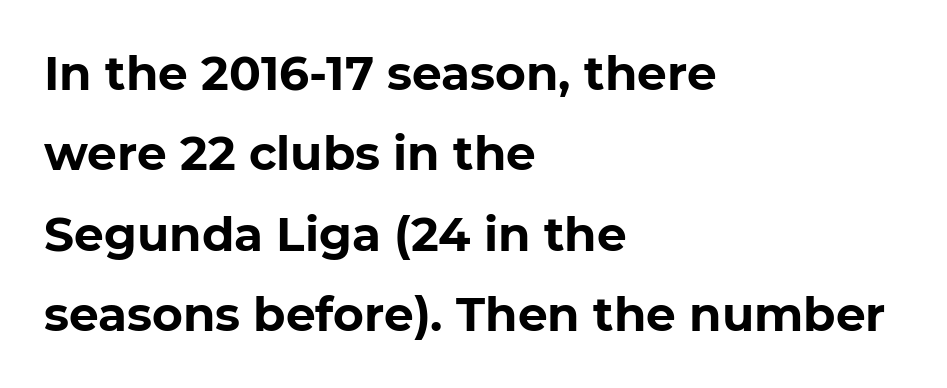
Q: Is the text bold? A: Yes.
Q: Is the text italic (slanted)? A: No, it is upright.
Q: Is the typeface a serif or a sans-serif typeface? A: Sans-serif.
Q: Is the text underlined? A: No.
Q: How is the paragraph aligned? A: Left-aligned.
Q: Is the spacing between letters normal or unusually wide? A: Normal.
Q: Width (condensed, normal, or wide)? A: Normal.
Q: Stroke contrast? A: Low.
Q: x-height? A: Medium.
Q: Monospaced? A: No.
